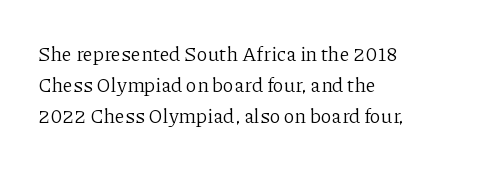
{"italic": "no", "bold": "no", "underline": "no", "align": "left", "line_spacing": "normal", "line_spacing_ratio": 1.56, "letter_spacing": "normal", "letter_spacing_em": 0.0, "glyph_px": 20}
